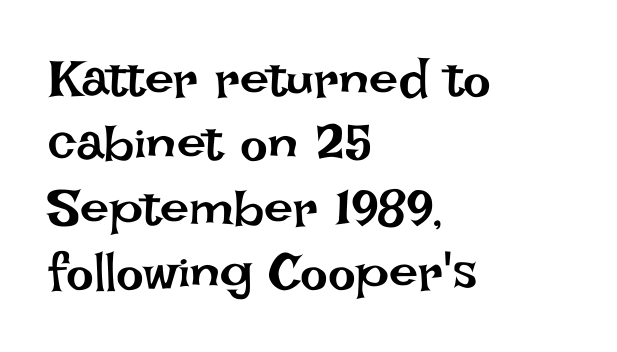
Rule under the text: the space is simply empty. Characters follow at the spacing the type designer built in. Is the stroke heavy? The answer is a plain regular-or-lighter. All the whitespace from short lines collects on the right.
